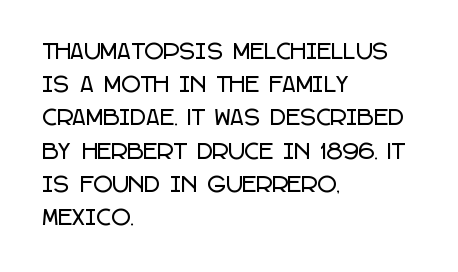
The image shows 21 px text type, upright; set left-aligned, normal line spacing (1.58x), normal letter spacing, not underlined.
